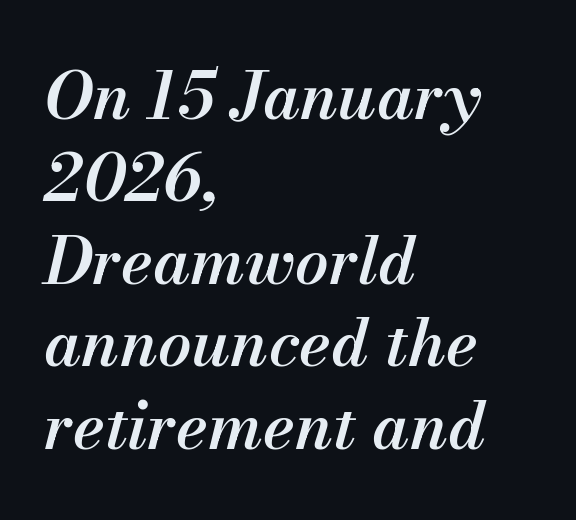
Q: Is the text bold? A: Semi-bold.
Q: Is the text italic (slanted)? A: Yes, it leans right by about 13 degrees.
Q: Is the text underlined? A: No.
Q: How is the paragraph aligned? A: Left-aligned.
Q: Is the spacing between letters normal or unusually wide? A: Normal.
Q: Is the spacing between lines tight, normal or loose? A: Normal.
Q: Width (condensed, normal, or wide)? A: Normal.
Q: Stroke contrast? A: Medium.
Q: x-height? A: Small.
Q: Monospaced? A: No.
